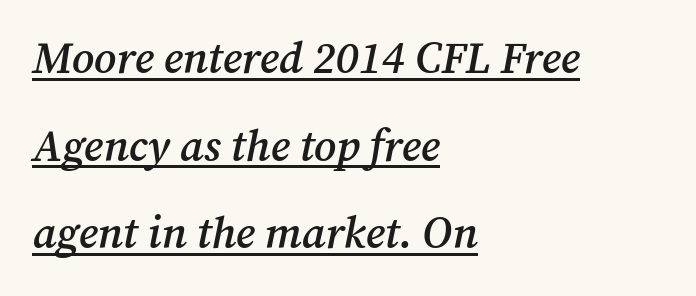
Is this a fixed-width face? No — the glyphs have proportional, varying widths. The paragraph shown leans on its left margin. The glyphs are accompanied by a horizontal stroke just below them. Typesetter's note: demi weight, one step under bold.
